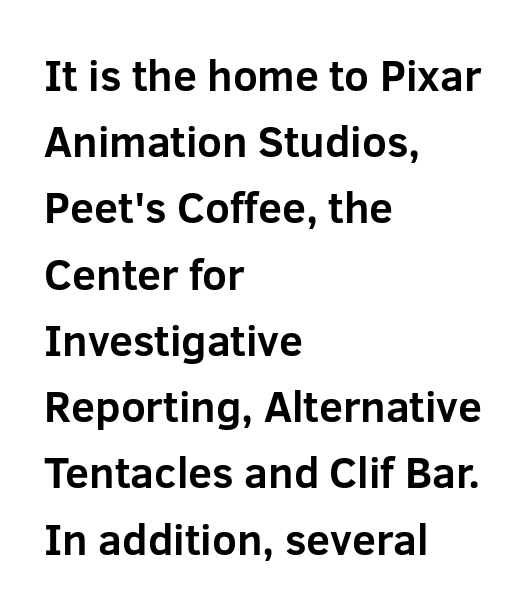
This sample uses plain, unmodified letter spacing. Short and long lines alike share a common starting point at left. Is the type bold? Yes — the strokes are clearly thick and heavy. If you measured baseline to baseline, you'd find a middling distance. Every character sits straight up, as roman type does. The words here are not underlined.
